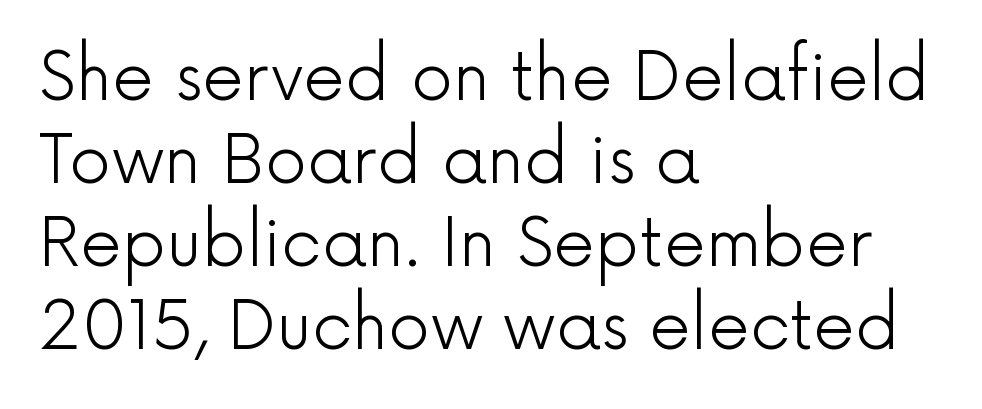
Q: Is the text bold? A: No.
Q: Is the text italic (slanted)? A: No, it is upright.
Q: Is the typeface a serif or a sans-serif typeface? A: Sans-serif.
Q: Is the text underlined? A: No.
Q: How is the paragraph aligned? A: Left-aligned.
Q: Is the spacing between letters normal or unusually wide? A: Normal.
Q: Is the spacing between lines tight, normal or loose? A: Normal.
Q: Width (condensed, normal, or wide)? A: Normal.
Q: x-height? A: Medium.
Q: Monospaced? A: No.
